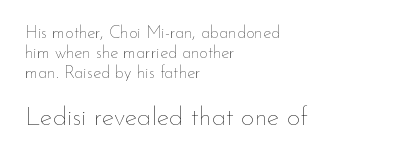
The image shows 26 px text type, upright; set left-aligned, line spacing 1.17x, normal letter spacing, not underlined; the second (bottom) block is 1.53x larger.
